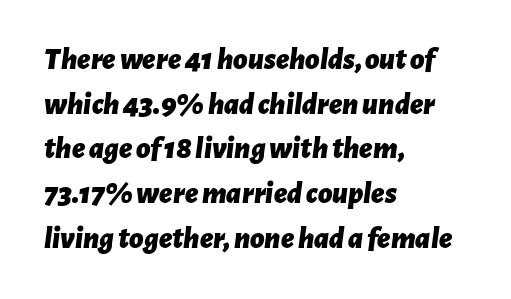
{"italic": "yes", "lean": "right", "slant_degrees": 7, "bold": "yes", "weight": "bold", "width": "normal", "stroke_contrast": "low", "x_height": "medium", "monospaced": "no", "underline": "no", "align": "left", "line_spacing": "normal", "line_spacing_ratio": 1.44, "letter_spacing": "normal", "letter_spacing_em": 0.0, "glyph_px": 31}
